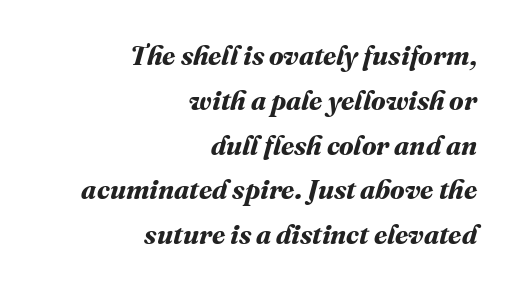
The image shows 27 px bold type; set right-aligned, normal line spacing (1.66x), normal letter spacing, not underlined.
